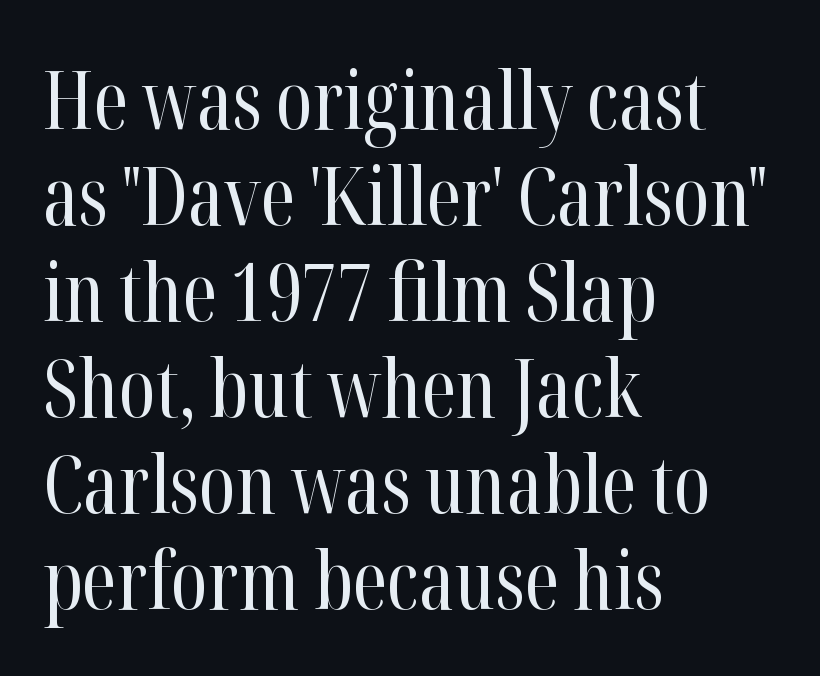
{"serif": "yes", "italic": "no", "bold": "no", "weight": "regular", "width": "condensed", "stroke_contrast": "high", "x_height": "medium", "monospaced": "no", "underline": "no", "align": "left", "line_spacing_ratio": 1.2, "letter_spacing": "normal", "letter_spacing_em": 0.0, "glyph_px": 80}
